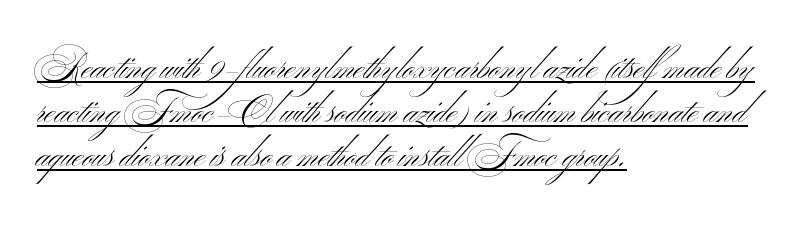
The image shows 36 px light, wide sans-serif type; set left-aligned, line spacing 1.22x, normal letter spacing, underlined; medium stroke contrast and a small x-height.
